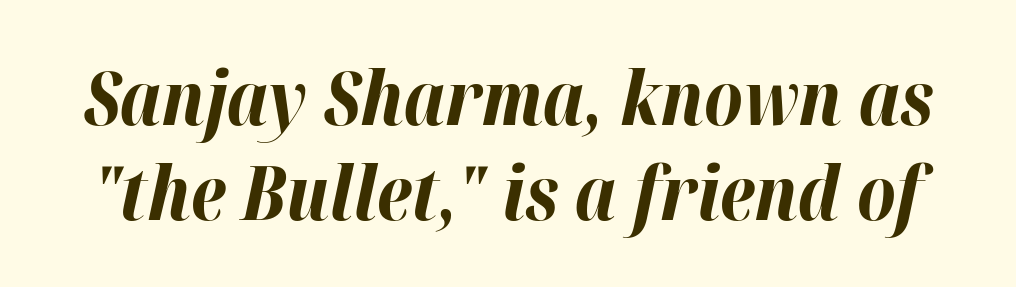
{"italic": "yes", "lean": "right", "slant_degrees": 12, "bold": "yes", "weight": "bold", "width": "normal", "stroke_contrast": "high", "x_height": "medium", "monospaced": "no", "underline": "no", "line_spacing": "normal", "line_spacing_ratio": 1.27, "letter_spacing": "normal", "letter_spacing_em": 0.0, "glyph_px": 75}
